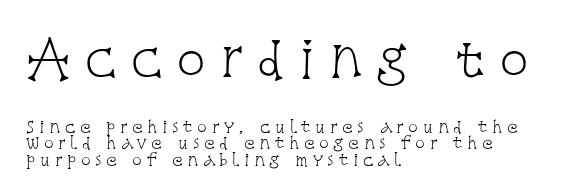
The image shows 49 px light, condensed serif type, upright; set left-aligned, tight line spacing (1.03x), unusually wide letter spacing (+0.28 em), not underlined; the first (top) block is 3.06x larger; low stroke contrast and a large x-height.
